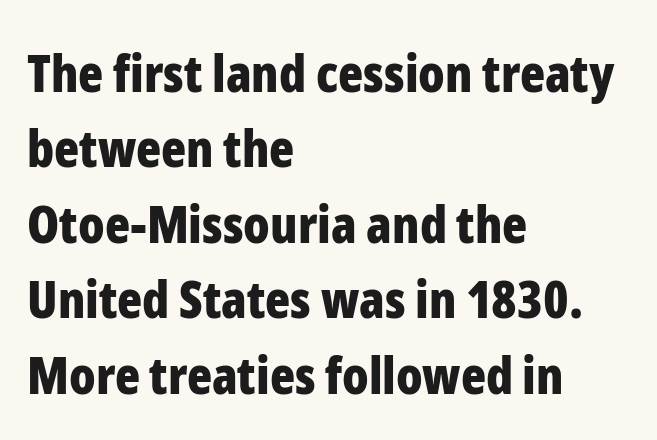
The image shows 52 px bold, condensed sans-serif type, upright; set left-aligned, normal line spacing (1.45x), normal letter spacing, not underlined; low stroke contrast and a medium x-height.
